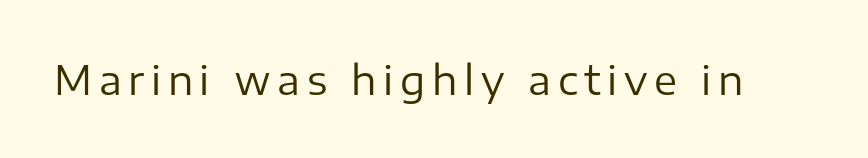
Every stem runs plumb, perpendicular to the baseline. Counters stay open thanks to moderate or lighter strokes. The rendering uses natural spacing where letterforms have individual widths. The gap between lines stays unmarked. A typesetter would label this face a sans.
